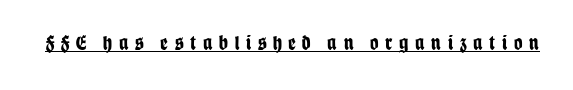
Q: Is the text bold? A: Yes.
Q: Is the text italic (slanted)? A: No, it is upright.
Q: Is the text underlined? A: Yes.
Q: Is the spacing between letters normal or unusually wide? A: Unusually wide.
